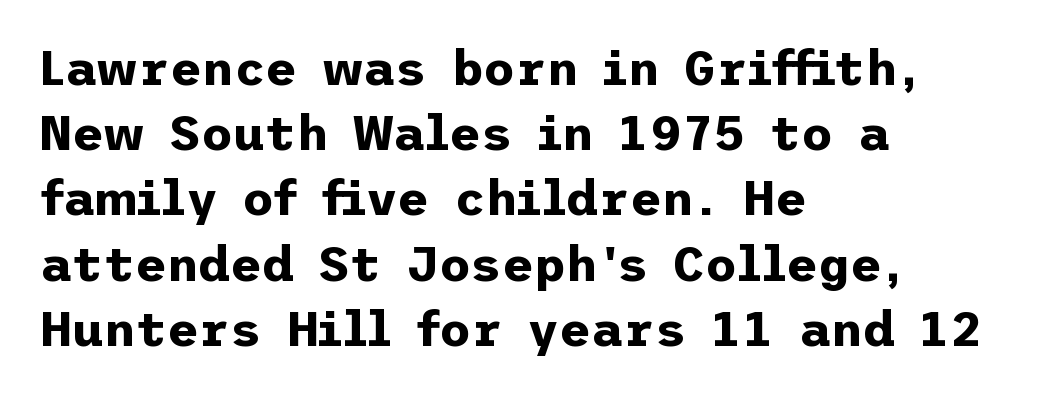
{"serif": "no", "italic": "no", "bold": "yes", "weight": "bold", "width": "normal", "stroke_contrast": "low", "x_height": "medium", "underline": "no", "align": "left", "line_spacing": "normal", "line_spacing_ratio": 1.33, "letter_spacing": "normal", "letter_spacing_em": 0.0, "glyph_px": 49}
